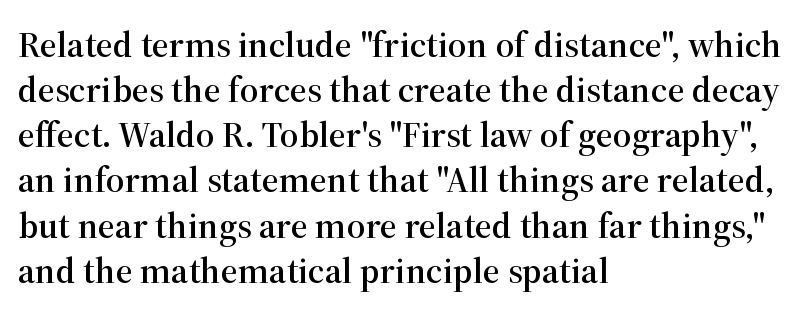
Q: Is the text italic (slanted)? A: No, it is upright.
Q: Is the typeface a serif or a sans-serif typeface? A: Serif.
Q: Is the text underlined? A: No.
Q: How is the paragraph aligned? A: Left-aligned.
Q: Is the spacing between letters normal or unusually wide? A: Normal.
Q: Width (condensed, normal, or wide)? A: Normal.
Q: Stroke contrast? A: High.
Q: x-height? A: Medium.
Q: Monospaced? A: No.
